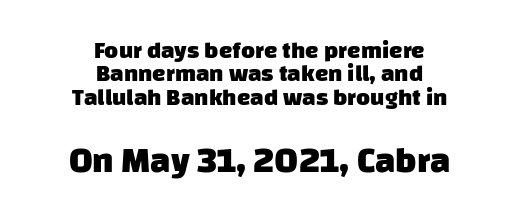
{"serif": "no", "bold": "yes", "weight": "heavy", "width": "normal", "stroke_contrast": "low", "x_height": "large", "monospaced": "no", "underline": "no", "align": "center", "line_spacing": "tight", "line_spacing_ratio": 0.97, "letter_spacing": "normal", "letter_spacing_em": 0.0, "larger_block": "second", "size_ratio": 1.5, "glyph_px": 36}
